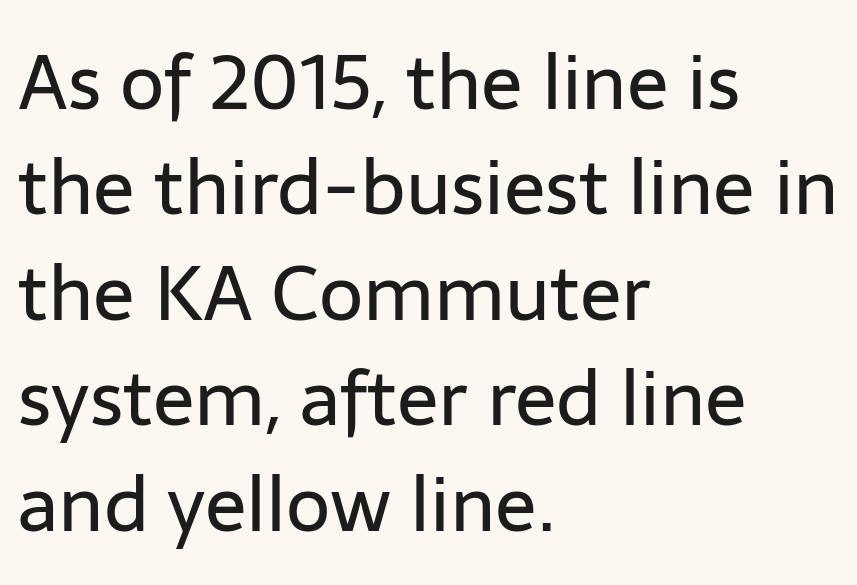
{"serif": "no", "italic": "no", "bold": "no", "weight": "regular", "width": "normal", "stroke_contrast": "low", "x_height": "medium", "monospaced": "no", "underline": "no", "align": "left", "line_spacing": "normal", "line_spacing_ratio": 1.37, "letter_spacing": "normal", "letter_spacing_em": 0.0, "glyph_px": 77}
